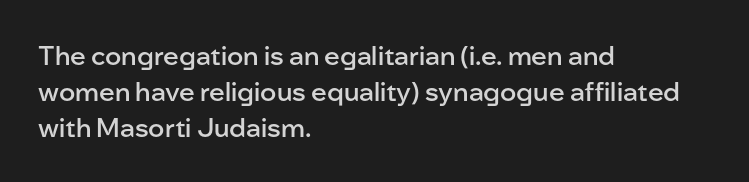
Q: Is the text bold? A: Semi-bold.
Q: Is the text italic (slanted)? A: No, it is upright.
Q: Is the text underlined? A: No.
Q: How is the paragraph aligned? A: Left-aligned.
Q: Is the spacing between letters normal or unusually wide? A: Normal.
Q: Is the spacing between lines tight, normal or loose? A: Normal.
